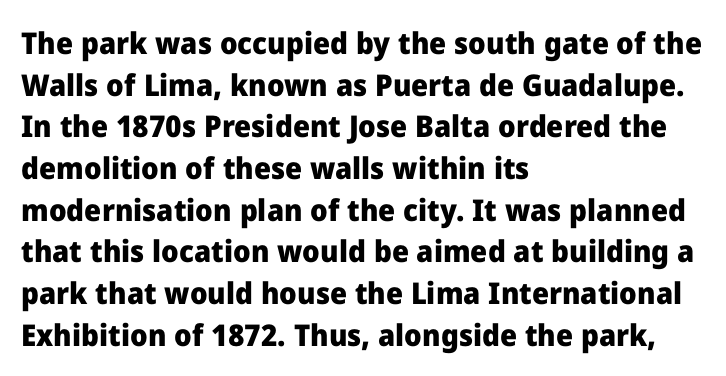
The image shows 30 px heavy sans-serif type, upright; set left-aligned, normal line spacing (1.39x), normal letter spacing, not underlined; low stroke contrast and a medium x-height.
